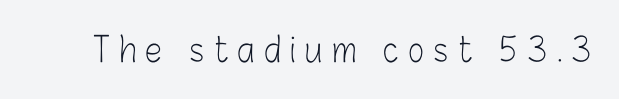
Q: Is the text bold? A: No.
Q: Is the text italic (slanted)? A: No, it is upright.
Q: Is the typeface a serif or a sans-serif typeface? A: Sans-serif.
Q: Is the text underlined? A: No.
Q: Is the spacing between letters normal or unusually wide? A: Unusually wide.
Q: Width (condensed, normal, or wide)? A: Condensed.
Q: Stroke contrast? A: Low.
Q: x-height? A: Medium.
Q: Monospaced? A: No.
